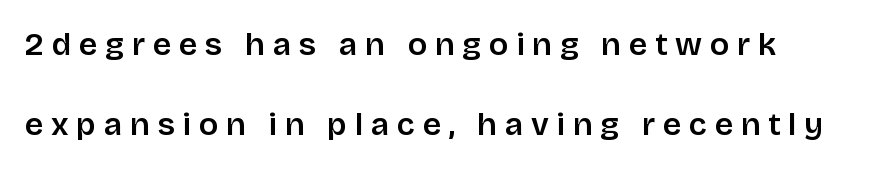
The image shows 32 px semibold sans-serif type, upright; set loose line spacing (2.49x), unusually wide letter spacing (+0.24 em), not underlined; low stroke contrast and a large x-height.
